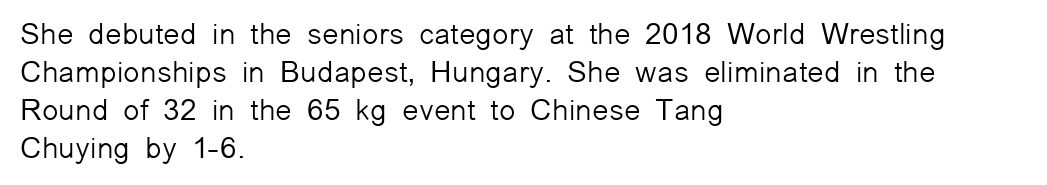
{"serif": "no", "italic": "no", "bold": "no", "weight": "light", "width": "normal", "stroke_contrast": "low", "x_height": "medium", "monospaced": "no", "underline": "no", "align": "left", "line_spacing": "normal", "line_spacing_ratio": 1.27, "letter_spacing": "normal", "letter_spacing_em": 0.0, "glyph_px": 30}
